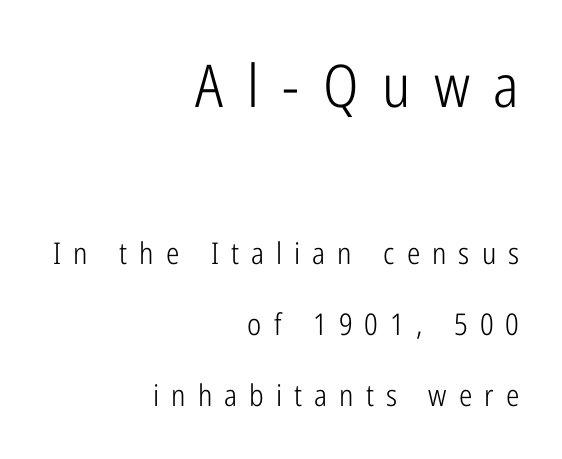
{"serif": "no", "italic": "no", "bold": "no", "weight": "light", "width": "condensed", "stroke_contrast": "low", "x_height": "medium", "monospaced": "no", "underline": "no", "align": "right", "line_spacing": "loose", "line_spacing_ratio": 2.38, "letter_spacing": "wide", "letter_spacing_em": 0.4, "larger_block": "first", "size_ratio": 1.97, "glyph_px": 59}
